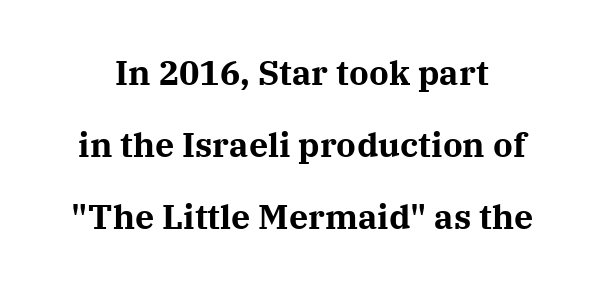
Compared with typical paragraphs, the rows here are farther apart. Inter-character spacing is left at the font's built-in metrics. Tall strokes in this sample are plumb rather than angled. On the weight axis this lands at bold, roughly 700. This sample uses a serif face. Has an underline been added? It has not.
